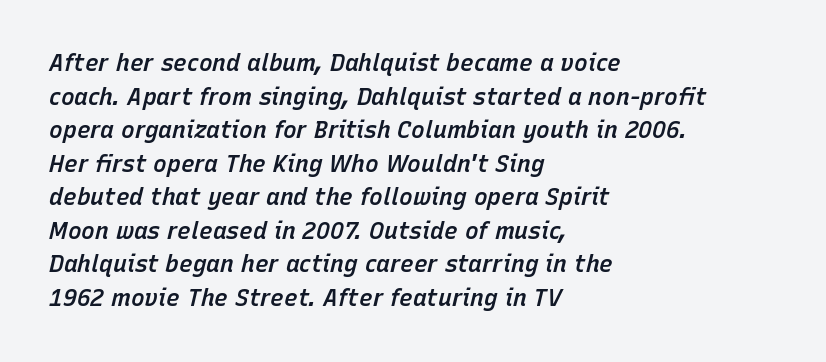
Q: Is the text bold? A: Semi-bold.
Q: Is the text italic (slanted)? A: Yes, it leans right by about 15 degrees.
Q: Is the text underlined? A: No.
Q: How is the paragraph aligned? A: Left-aligned.
Q: Is the spacing between letters normal or unusually wide? A: Normal.
Q: Is the spacing between lines tight, normal or loose? A: Normal.
